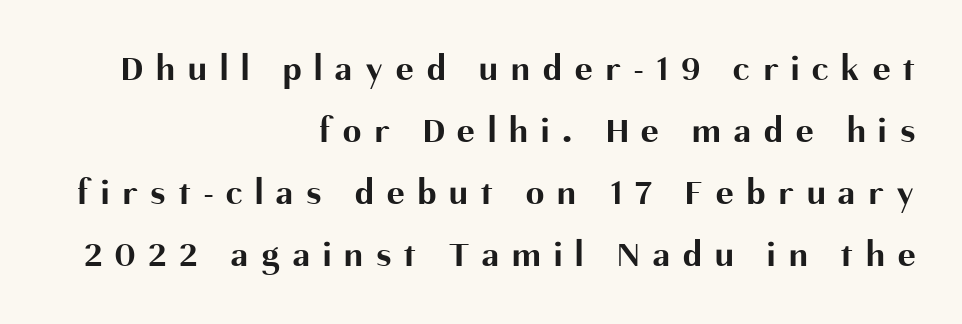
Between one letter and the next there's a generous, obvious gap. Emphasis by weight is at full strength: bold. The lettering stays uniformly vertical, giving the passage a roman look. Nobody drew a line under any word here.
